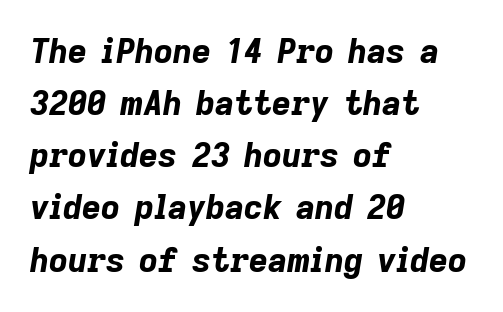
The image shows 33 px bold type, italic (leaning right); set left-aligned, normal line spacing (1.58x), normal letter spacing, not underlined; low stroke contrast and a medium x-height.
